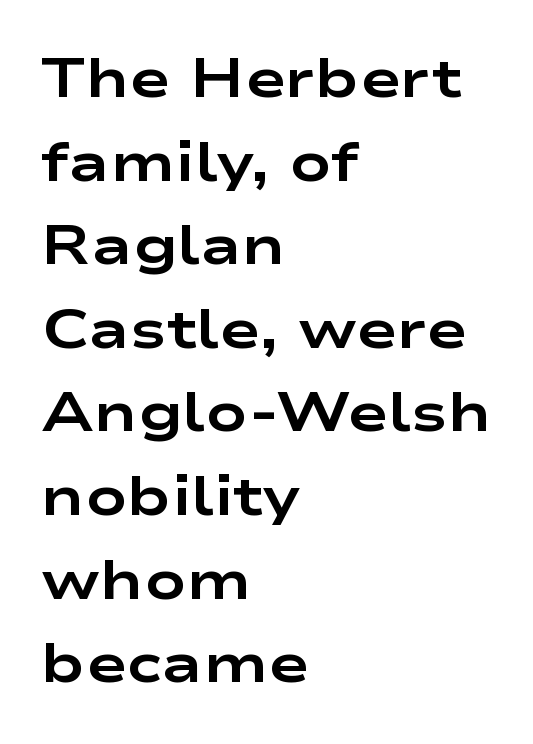
{"serif": "no", "italic": "no", "bold": "yes", "weight": "bold", "width": "wide", "stroke_contrast": "low", "x_height": "medium", "monospaced": "no", "underline": "no", "align": "left", "line_spacing": "normal", "line_spacing_ratio": 1.52, "letter_spacing": "normal", "letter_spacing_em": 0.0, "glyph_px": 55}
